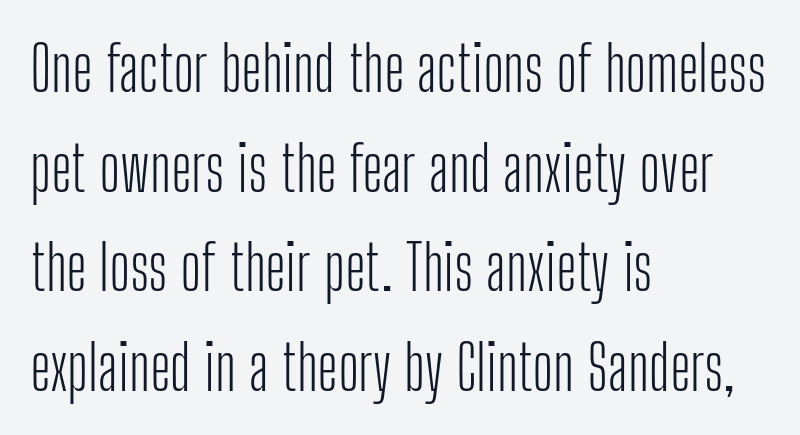
Q: Is the text bold? A: No.
Q: Is the text italic (slanted)? A: No, it is upright.
Q: Is the typeface a serif or a sans-serif typeface? A: Sans-serif.
Q: Is the text underlined? A: No.
Q: How is the paragraph aligned? A: Left-aligned.
Q: Is the spacing between letters normal or unusually wide? A: Normal.
Q: Is the spacing between lines tight, normal or loose? A: Normal.
Q: Width (condensed, normal, or wide)? A: Condensed.
Q: Stroke contrast? A: Low.
Q: x-height? A: Medium.
Q: Monospaced? A: No.
